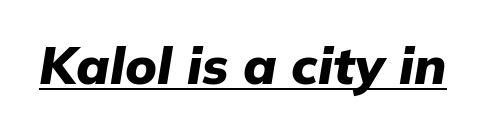
Thick stems and heavy bowls — unmistakably bold. These lines keep a tight, regular rhythm from letter to letter. This sample has the flowing, uneven cadence of proportional lettering. The typesetter has applied underlining to the passage shown.
